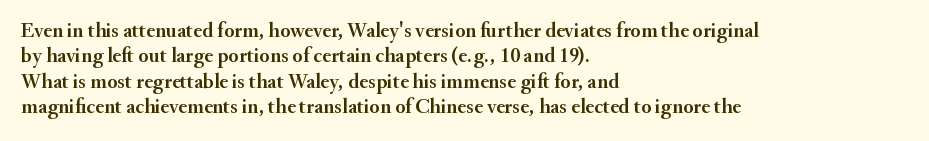
Short and long lines alike share a common starting point at left. Letters rest on an invisible, unmarked baseline. No extra tracking has been applied to these lines. Is there any slant? The stems are plumb.
